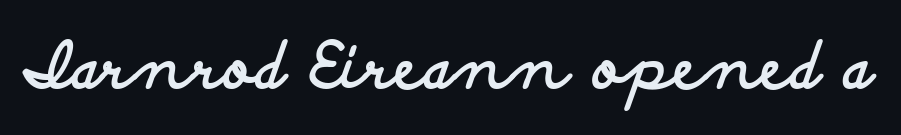
Q: Is the text bold? A: Yes.
Q: Is the text italic (slanted)? A: Yes.
Q: Is the typeface a serif or a sans-serif typeface? A: Sans-serif.
Q: Is the text underlined? A: No.
Q: Is the spacing between letters normal or unusually wide? A: Normal.
Q: Width (condensed, normal, or wide)? A: Wide.
Q: Stroke contrast? A: Low.
Q: x-height? A: Small.
Q: Monospaced? A: No.
